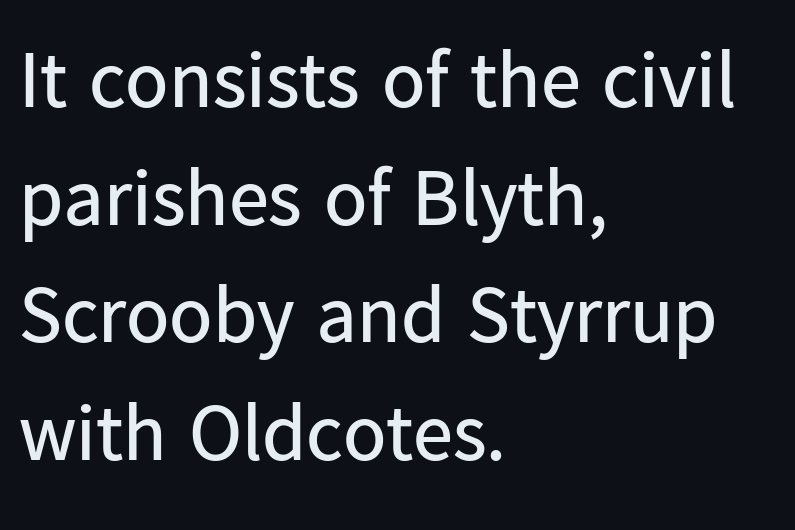
The image shows 80 px regular-weight sans-serif type, upright; set left-aligned, normal line spacing (1.47x), normal letter spacing, not underlined; low stroke contrast and a medium x-height.
